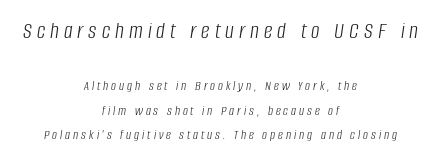
The upper block of text is set noticeably larger than the block beneath it. Designer's note — italics engaged. This reads as an unemphasized weight, regular at the heaviest. Only glyphs here, with clear space below each row. Where is the straight margin? There isn't one; the lines are centered. You could only call the tracking loose — the letters float apart.
